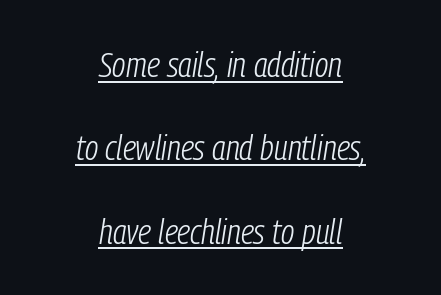
{"italic": "yes", "lean": "right", "slant_degrees": 9, "bold": "no", "weight": "light", "width": "condensed", "stroke_contrast": "low", "x_height": "medium", "monospaced": "no", "underline": "yes", "align": "center", "line_spacing": "loose", "line_spacing_ratio": 2.38, "letter_spacing": "normal", "letter_spacing_em": 0.0, "glyph_px": 35}
